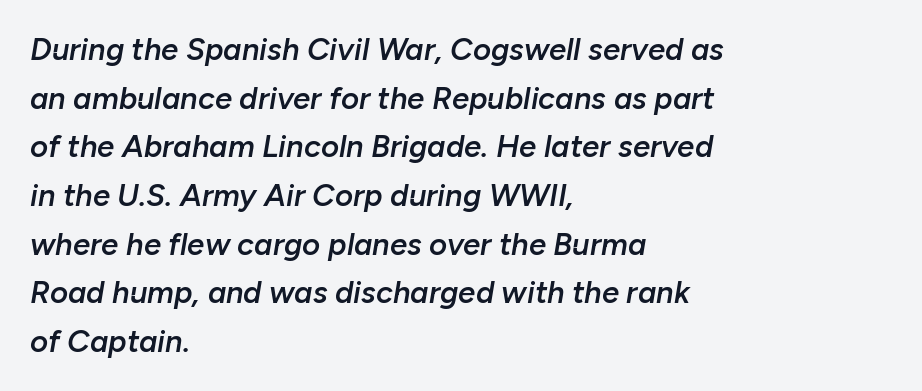
Q: Is the text bold? A: Semi-bold.
Q: Is the text italic (slanted)? A: Yes, it leans right by about 10 degrees.
Q: Is the text underlined? A: No.
Q: How is the paragraph aligned? A: Left-aligned.
Q: Is the spacing between letters normal or unusually wide? A: Normal.
Q: Is the spacing between lines tight, normal or loose? A: Normal.
Q: Width (condensed, normal, or wide)? A: Normal.
Q: Stroke contrast? A: Low.
Q: x-height? A: Medium.
Q: Monospaced? A: No.
